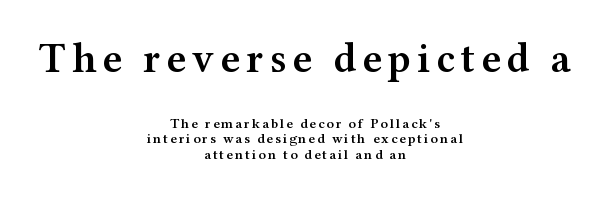
Q: Is the text bold? A: Semi-bold.
Q: Is the text italic (slanted)? A: No, it is upright.
Q: Is the typeface a serif or a sans-serif typeface? A: Serif.
Q: Is the text underlined? A: No.
Q: How is the paragraph aligned? A: Centered.
Q: Is the spacing between lines tight, normal or loose? A: Tight.
Q: Which block of text is set in a larger size, the first (top) or the second (bottom)? A: The first (top) one.
Q: Width (condensed, normal, or wide)? A: Wide.
Q: Stroke contrast? A: Medium.
Q: x-height? A: Medium.
Q: Monospaced? A: No.
